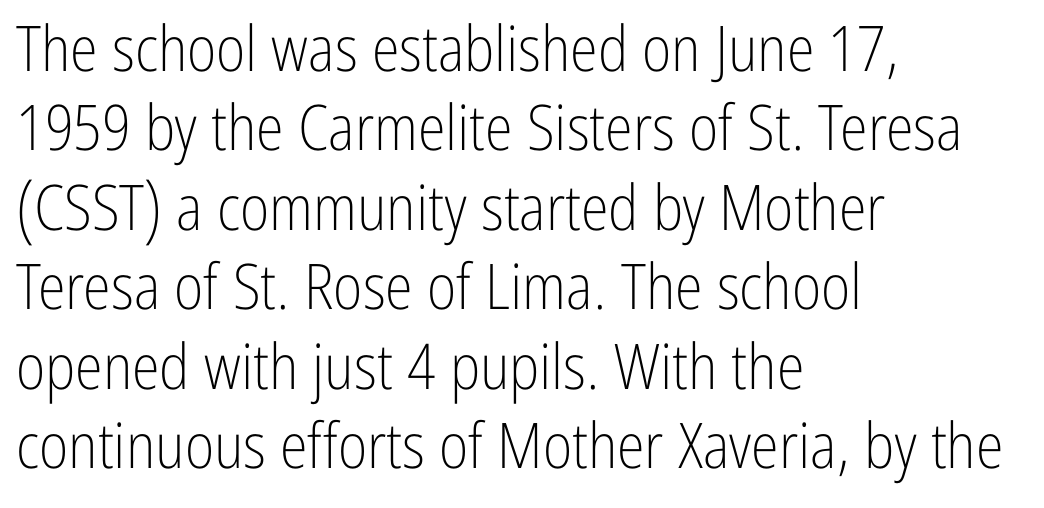
{"serif": "no", "italic": "no", "bold": "no", "weight": "light", "width": "condensed", "stroke_contrast": "low", "x_height": "medium", "monospaced": "no", "underline": "no", "align": "left", "line_spacing": "normal", "line_spacing_ratio": 1.26, "letter_spacing": "normal", "letter_spacing_em": 0.0, "glyph_px": 63}
